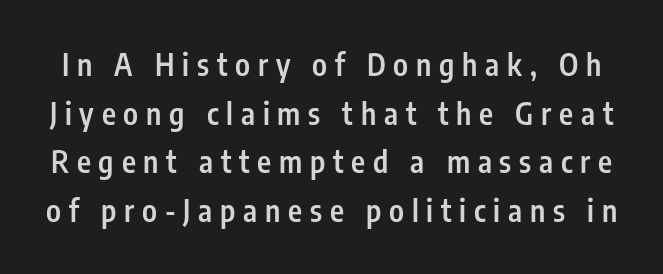
There is plenty of visible air inserted between adjacent glyphs. Observe the absence of serifs on each vertical stroke in this sample. Designer's note — italics off, roman on. Heft: intermediate — a semibold. Words float on clear page, feet unadorned.
